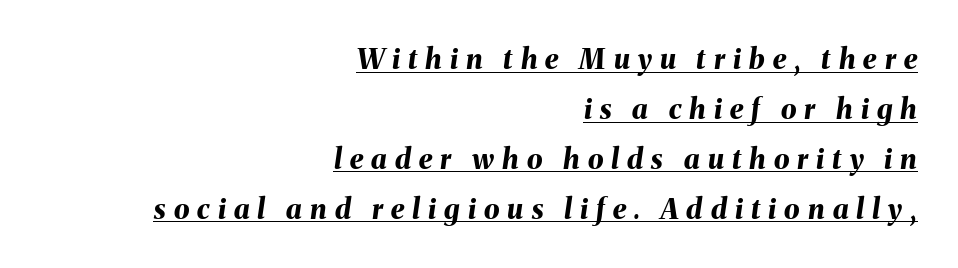
Q: Is the text bold? A: Yes.
Q: Is the text italic (slanted)? A: Yes, it leans right by about 8 degrees.
Q: Is the text underlined? A: Yes.
Q: How is the paragraph aligned? A: Right-aligned.
Q: Is the spacing between letters normal or unusually wide? A: Unusually wide.
Q: Width (condensed, normal, or wide)? A: Normal.
Q: Stroke contrast? A: Medium.
Q: x-height? A: Medium.
Q: Monospaced? A: No.
